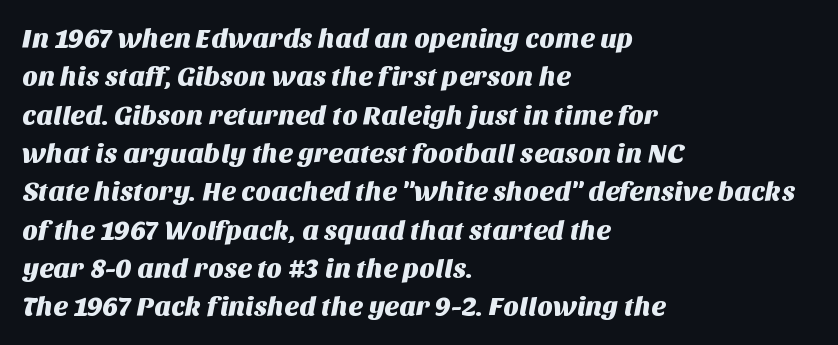
This sample keeps an unexceptional amount of space between lines. The lines in this sample share a left origin and differ only in where they stop. The letters sit at their default tracking, neither squeezed nor spread. Check the space under the baseline: it is left empty.
